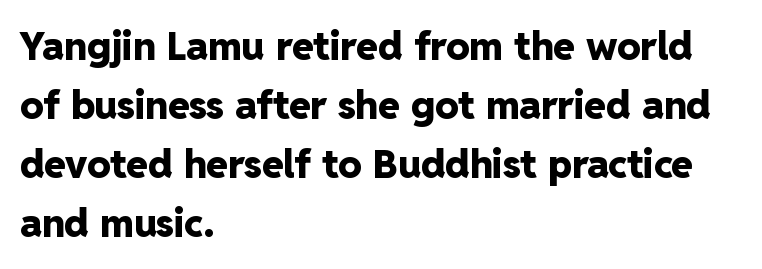
{"serif": "no", "italic": "no", "bold": "yes", "weight": "heavy", "width": "normal", "stroke_contrast": "low", "x_height": "medium", "monospaced": "no", "underline": "no", "align": "left", "line_spacing": "normal", "line_spacing_ratio": 1.51, "letter_spacing": "normal", "letter_spacing_em": 0.0, "glyph_px": 39}
